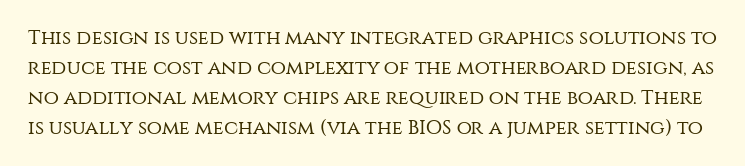
The image shows 20 px text type, upright; set normal line spacing (1.5x), normal letter spacing, not underlined.
